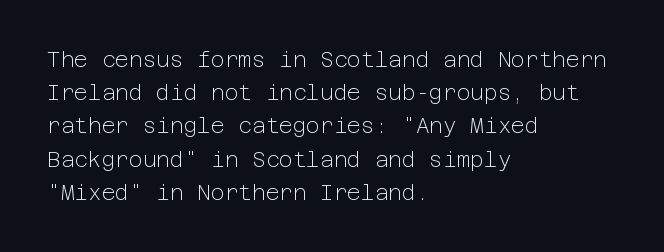
The face looks like a standard text weight, possibly lighter. Short and long lines alike share a common starting point at left. Vertically, the passage feels balanced, rows spaced as you'd expect. A bare baseline throughout the passage. Here the glyphs are tracked normally, forming tight word shapes.
